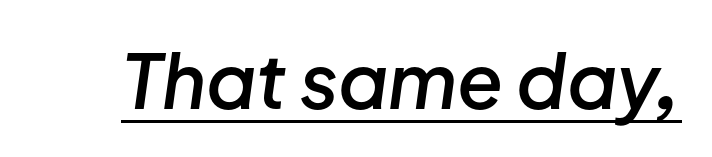
{"italic": "yes", "lean": "right", "slant_degrees": 8, "bold": "semi", "weight": "semibold", "width": "normal", "stroke_contrast": "low", "x_height": "medium", "monospaced": "no", "underline": "yes", "letter_spacing": "normal", "letter_spacing_em": 0.0, "glyph_px": 75}
